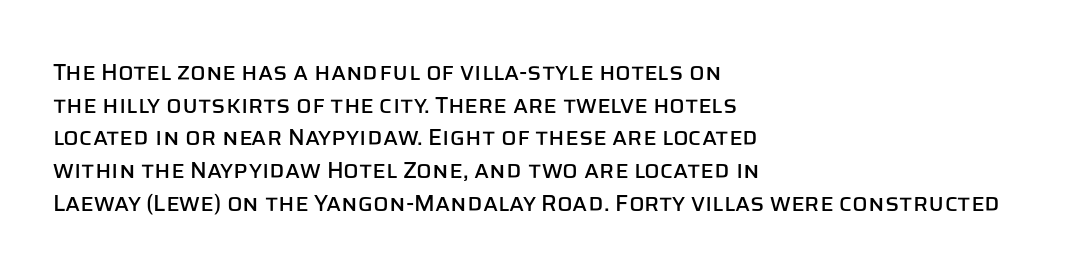
All the whitespace from short lines collects on the right. Standard letterfit; no display-style spreading of the glyphs. The area under the type is left untouched. Characters remain perfectly vertical along every line. If you measured baseline to baseline, you'd find a middling distance.
